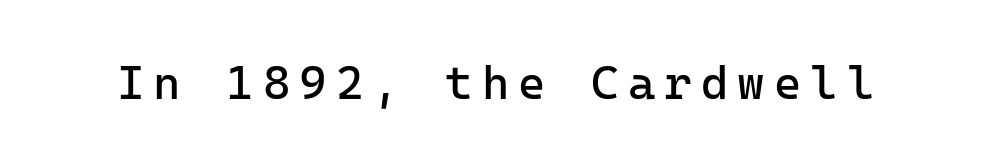
The image shows 47 px regular-weight sans-serif type, upright, monospaced; set not underlined; low stroke contrast and a medium x-height.
